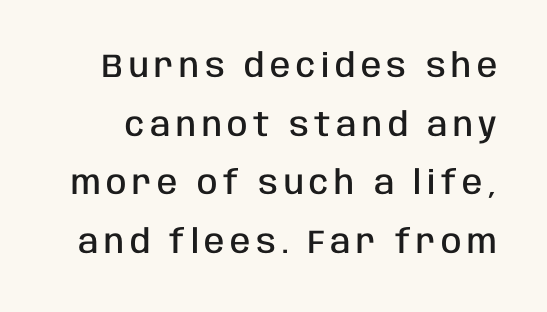
The image shows 33 px semibold, condensed sans-serif type, upright; set line spacing 1.78x, not underlined; low stroke contrast and a large x-height.
